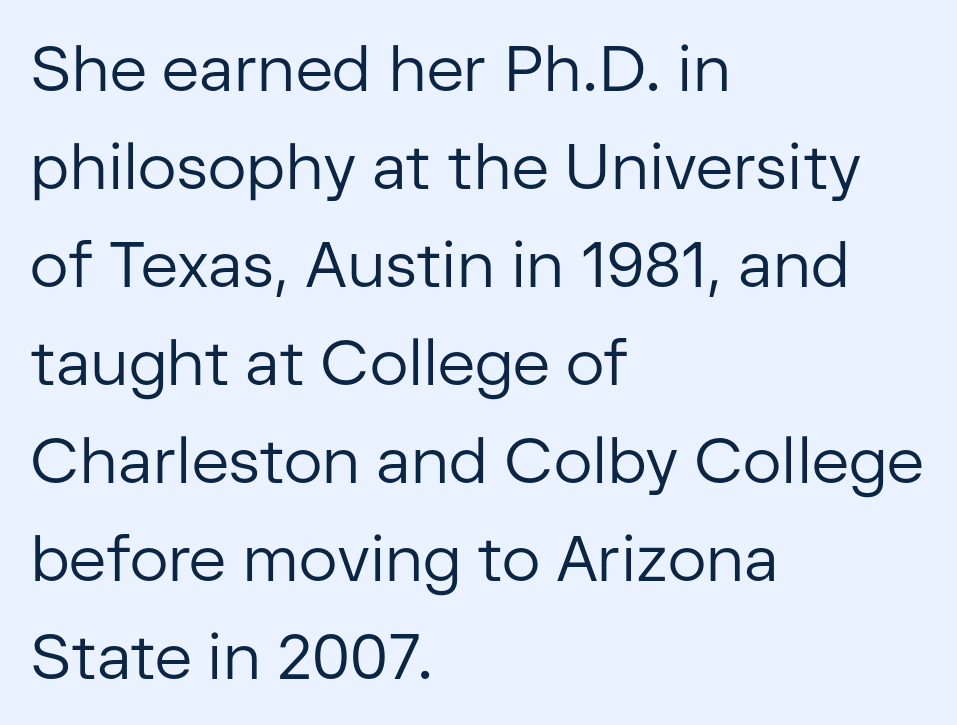
Q: Is the text bold? A: No.
Q: Is the text italic (slanted)? A: No, it is upright.
Q: Is the typeface a serif or a sans-serif typeface? A: Sans-serif.
Q: Is the text underlined? A: No.
Q: How is the paragraph aligned? A: Left-aligned.
Q: Is the spacing between letters normal or unusually wide? A: Normal.
Q: Is the spacing between lines tight, normal or loose? A: Normal.
Q: Width (condensed, normal, or wide)? A: Normal.
Q: Stroke contrast? A: Low.
Q: x-height? A: Medium.
Q: Monospaced? A: No.
